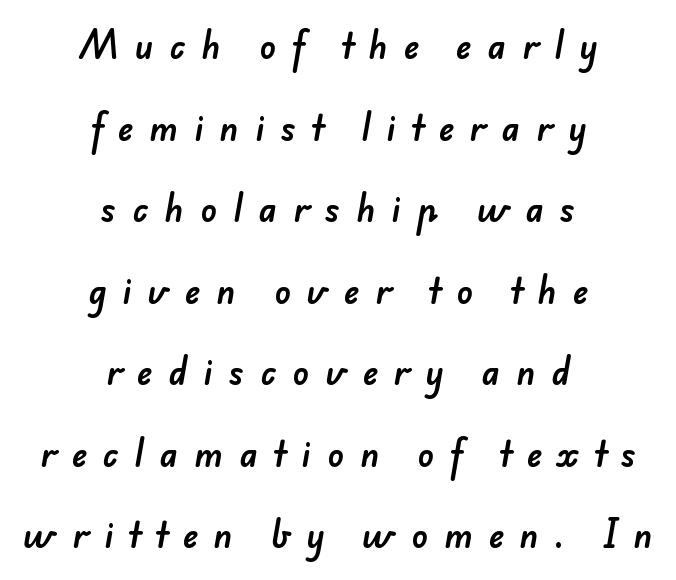
The image shows 33 px sans-serif type; set centered, loose line spacing (2.47x), unusually wide letter spacing (+0.49 em), not underlined; low stroke contrast and a small x-height.
